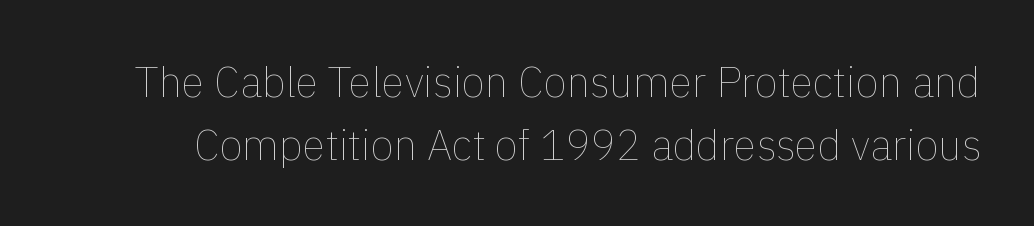
Here the designer chose a conventional face with non-uniform glyph widths. Underlining? Definitely not there. Does extra space separate the letters? No, they use regular spacing. Ascenders rise straight up at ninety degrees. How would I describe the line gaps? Plain and ordinary.
